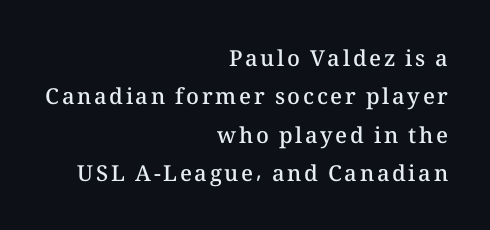
The image shows 22 px text type, upright; set right-aligned, line spacing 1.74x, not underlined.
